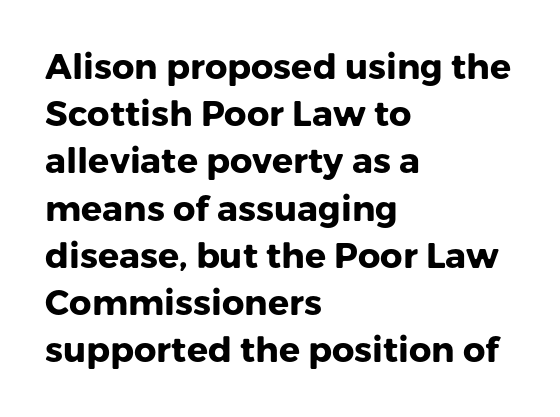
The image shows 35 px heavy sans-serif type, upright; set left-aligned, normal line spacing (1.35x), normal letter spacing, not underlined; low stroke contrast and a medium x-height.
